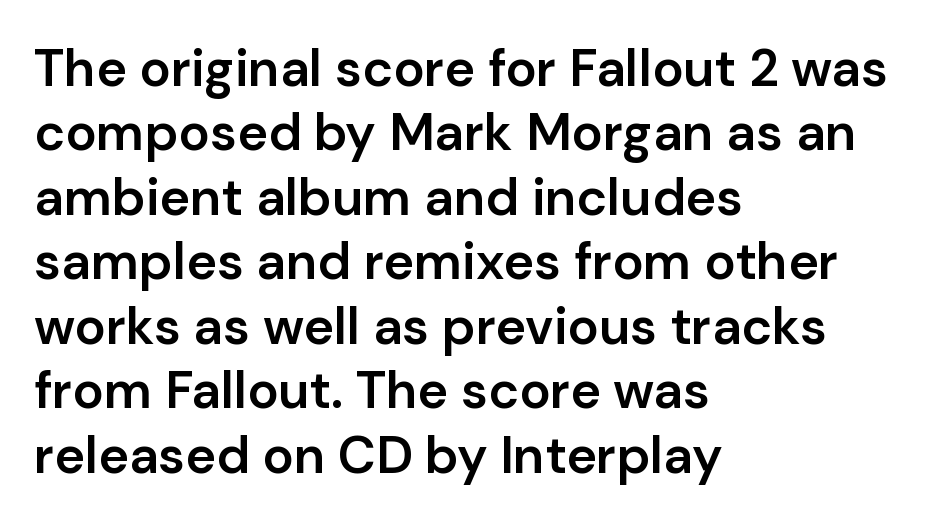
{"serif": "no", "italic": "no", "bold": "semi", "weight": "semibold", "width": "normal", "stroke_contrast": "low", "x_height": "medium", "monospaced": "no", "underline": "no", "align": "left", "line_spacing_ratio": 1.24, "letter_spacing": "normal", "letter_spacing_em": 0.0, "glyph_px": 52}
